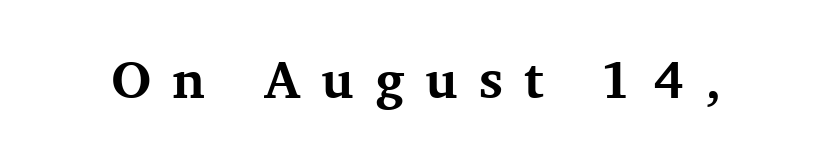
Unlike italic type, these characters show no tilt at all. Plain, unruled lines of type. Each letter keeps its own natural width here, so spacing adapts to shape. Weight: bold. The tracking jumps out immediately: characters are airy and widely separated.
